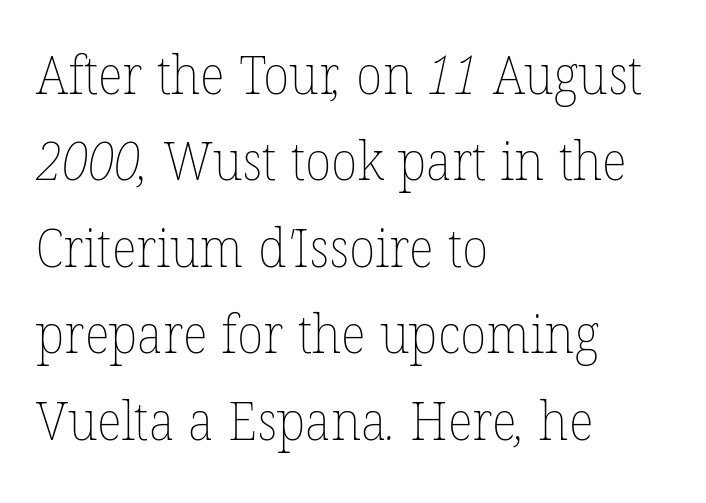
The image shows 54 px thin type; set left-aligned, normal line spacing (1.6x), normal letter spacing, not underlined; low stroke contrast and a medium x-height.
